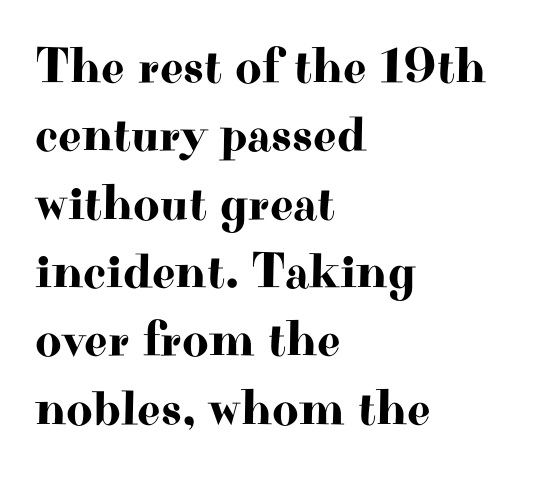
Q: Is the text italic (slanted)? A: No, it is upright.
Q: Is the typeface a serif or a sans-serif typeface? A: Serif.
Q: Is the text underlined? A: No.
Q: How is the paragraph aligned? A: Left-aligned.
Q: Is the spacing between letters normal or unusually wide? A: Normal.
Q: Is the spacing between lines tight, normal or loose? A: Normal.
Q: Width (condensed, normal, or wide)? A: Wide.
Q: Stroke contrast? A: High.
Q: x-height? A: Small.
Q: Monospaced? A: No.
